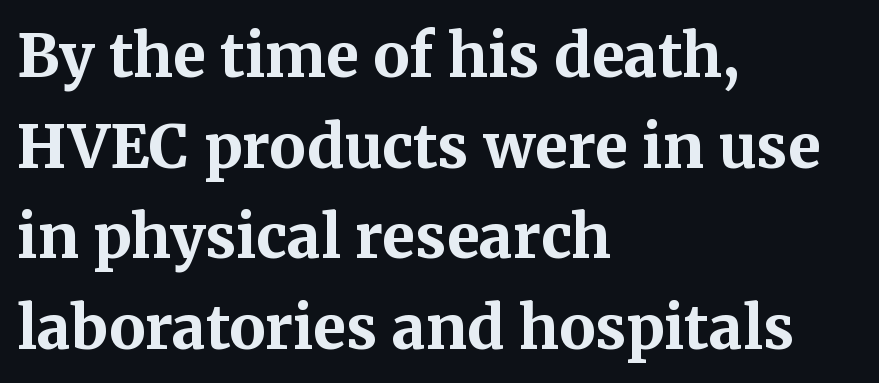
{"serif": "yes", "italic": "no", "bold": "yes", "weight": "bold", "width": "normal", "stroke_contrast": "medium", "x_height": "medium", "monospaced": "no", "underline": "no", "align": "left", "line_spacing": "normal", "line_spacing_ratio": 1.51, "letter_spacing": "normal", "letter_spacing_em": 0.0, "glyph_px": 60}
